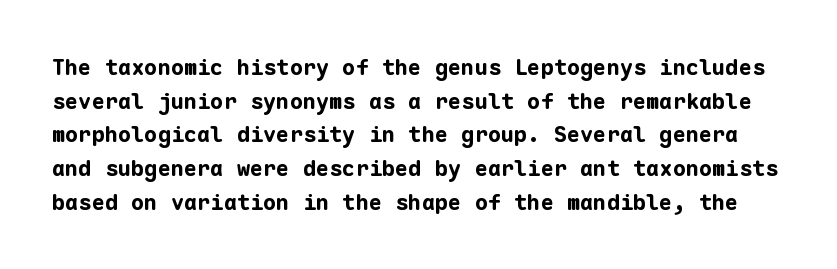
Q: Is the text bold? A: Yes.
Q: Is the text italic (slanted)? A: No, it is upright.
Q: Is the text underlined? A: No.
Q: Is the spacing between letters normal or unusually wide? A: Normal.
Q: Is the spacing between lines tight, normal or loose? A: Normal.
